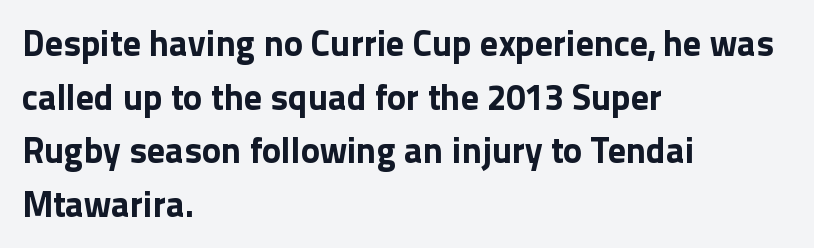
{"serif": "no", "italic": "no", "bold": "yes", "weight": "bold", "width": "normal", "x_height": "medium", "monospaced": "no", "underline": "no", "align": "left", "line_spacing": "normal", "line_spacing_ratio": 1.49, "letter_spacing": "normal", "letter_spacing_em": 0.0, "glyph_px": 36}
